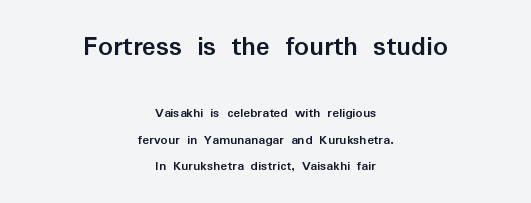
The image shows 29 px semibold sans-serif type, upright; set centered, line spacing 1.87x, normal letter spacing, not underlined; the first (top) block is 2.07x larger; low stroke contrast and a medium x-height.
